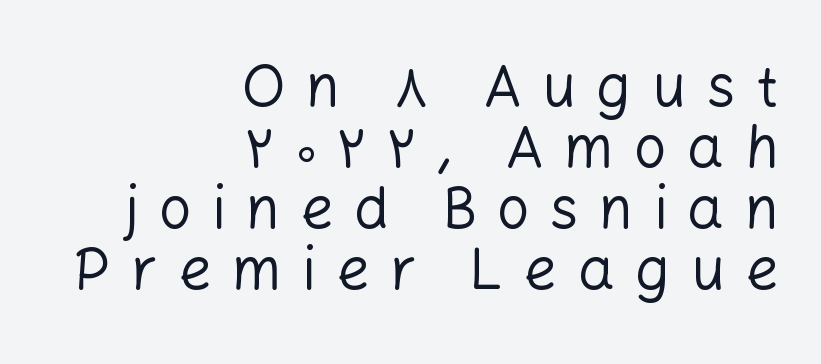
{"serif": "no", "italic": "no", "bold": "no", "weight": "regular", "width": "normal", "stroke_contrast": "low", "x_height": "medium", "monospaced": "no", "underline": "no", "align": "right", "line_spacing": "tight", "line_spacing_ratio": 1.05, "letter_spacing": "wide", "letter_spacing_em": 0.35, "glyph_px": 58}
